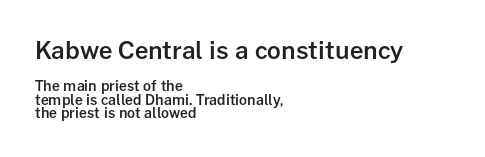
Q: Is the text bold? A: Semi-bold.
Q: Is the text italic (slanted)? A: No, it is upright.
Q: Is the text underlined? A: No.
Q: How is the paragraph aligned? A: Left-aligned.
Q: Is the spacing between letters normal or unusually wide? A: Normal.
Q: Is the spacing between lines tight, normal or loose? A: Tight.
Q: Which block of text is set in a larger size, the first (top) or the second (bottom)? A: The first (top) one.
